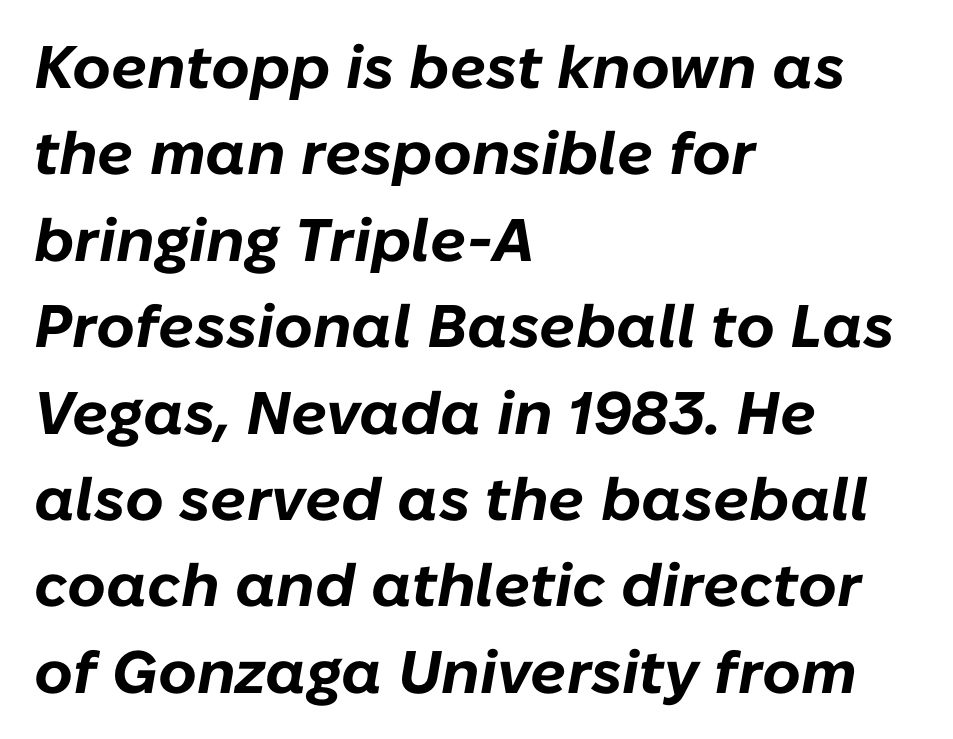
{"italic": "yes", "lean": "right", "slant_degrees": 10, "bold": "yes", "weight": "bold", "width": "normal", "stroke_contrast": "low", "x_height": "medium", "monospaced": "no", "underline": "no", "align": "left", "line_spacing": "normal", "line_spacing_ratio": 1.44, "letter_spacing": "normal", "letter_spacing_em": 0.0, "glyph_px": 60}
